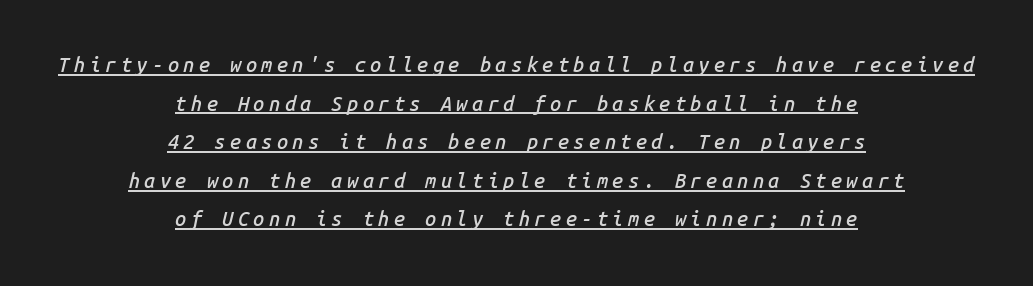
Q: Is the text bold? A: Semi-bold.
Q: Is the text italic (slanted)? A: Yes, it leans right by about 14 degrees.
Q: Is the text underlined? A: Yes.
Q: How is the paragraph aligned? A: Centered.
Q: Is the spacing between letters normal or unusually wide? A: Unusually wide.
Q: Is the spacing between lines tight, normal or loose? A: Loose.
